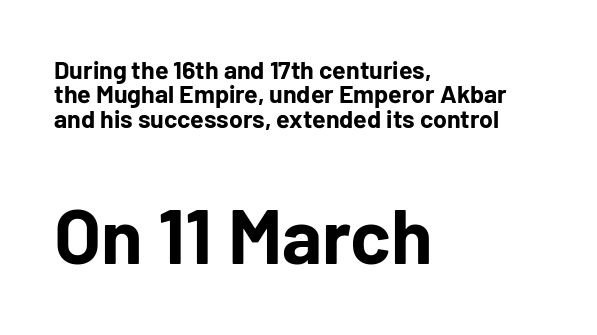
The words here are not underlined. Nothing sits at the stroke ends, so this counts as sans-serif. Left-aligned paragraph, ragged on the right. Do the characters align in a grid? No, the font is proportional.
